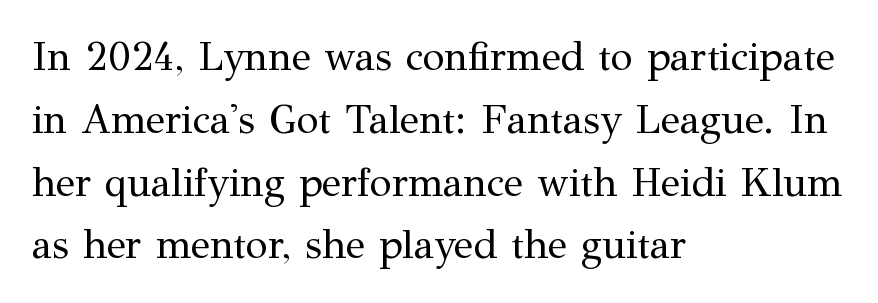
{"serif": "yes", "italic": "no", "bold": "no", "weight": "regular", "width": "normal", "stroke_contrast": "medium", "x_height": "medium", "monospaced": "no", "underline": "no", "align": "left", "line_spacing": "normal", "line_spacing_ratio": 1.57, "letter_spacing": "normal", "letter_spacing_em": 0.0, "glyph_px": 40}
